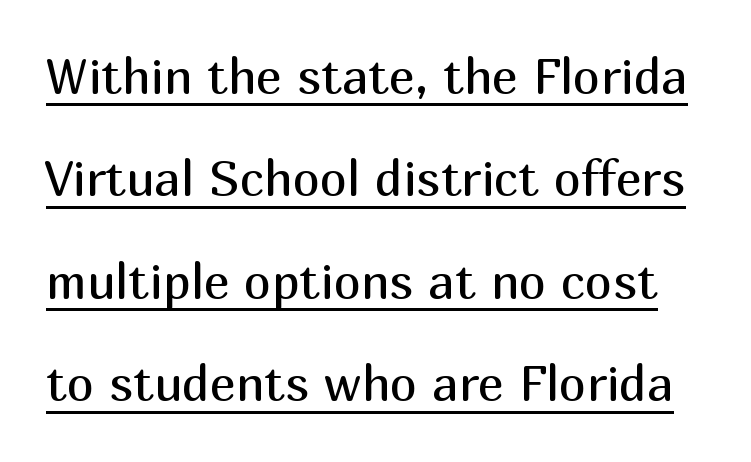
Weight: regular or lighter. These characters rest on top of a visible drawn line. Each letter keeps its own natural width here, so spacing adapts to shape. Is there much room between lines? Yes — plenty of vertical air separates them. The gaps between neighbouring characters are ordinary and unremarkable. Nothing sits at the stroke ends, so this counts as sans-serif.
